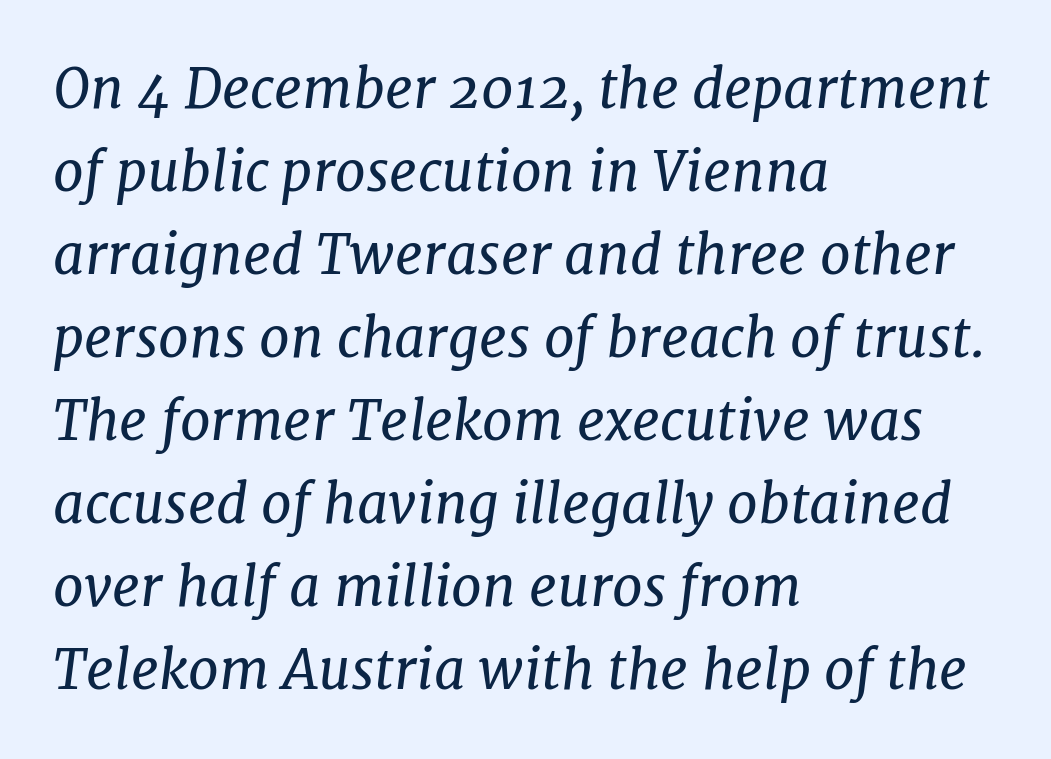
{"serif": "yes", "italic": "yes", "lean": "right", "slant_degrees": 7, "bold": "no", "weight": "regular", "width": "normal", "stroke_contrast": "low", "x_height": "medium", "monospaced": "no", "underline": "no", "align": "left", "line_spacing": "normal", "line_spacing_ratio": 1.51, "letter_spacing": "normal", "letter_spacing_em": 0.0, "glyph_px": 55}
